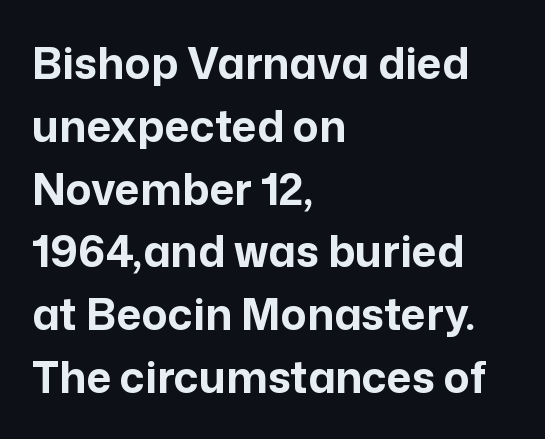
Q: Is the text bold? A: Yes.
Q: Is the text italic (slanted)? A: No, it is upright.
Q: Is the typeface a serif or a sans-serif typeface? A: Sans-serif.
Q: Is the text underlined? A: No.
Q: How is the paragraph aligned? A: Left-aligned.
Q: Is the spacing between letters normal or unusually wide? A: Normal.
Q: Is the spacing between lines tight, normal or loose? A: Normal.
Q: Width (condensed, normal, or wide)? A: Normal.
Q: Stroke contrast? A: Low.
Q: x-height? A: Medium.
Q: Monospaced? A: No.
